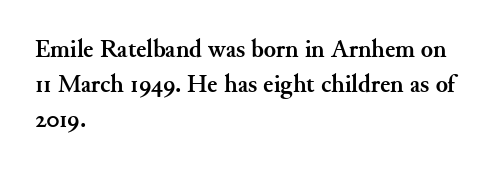
{"italic": "no", "bold": "yes", "underline": "no", "align": "left", "line_spacing": "normal", "line_spacing_ratio": 1.41, "letter_spacing": "normal", "letter_spacing_em": 0.0, "glyph_px": 25}
